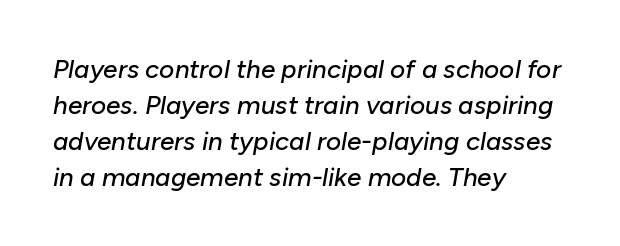
Q: Is the text italic (slanted)? A: Yes, it leans right by about 10 degrees.
Q: Is the text underlined? A: No.
Q: How is the paragraph aligned? A: Left-aligned.
Q: Is the spacing between letters normal or unusually wide? A: Normal.
Q: Is the spacing between lines tight, normal or loose? A: Normal.
